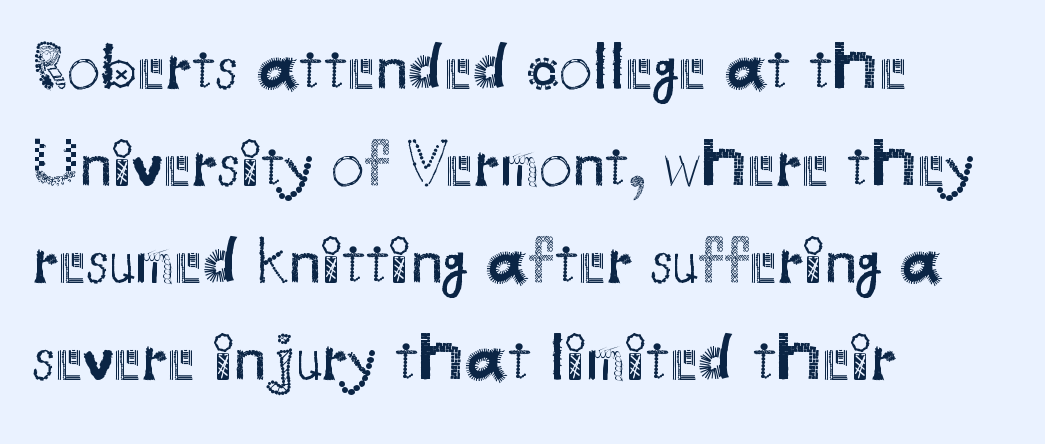
{"serif": "no", "italic": "no", "bold": "no", "weight": "regular", "width": "normal", "stroke_contrast": "medium", "x_height": "small", "monospaced": "no", "underline": "no", "align": "left", "line_spacing": "normal", "line_spacing_ratio": 1.45, "letter_spacing": "normal", "letter_spacing_em": 0.0, "glyph_px": 67}
